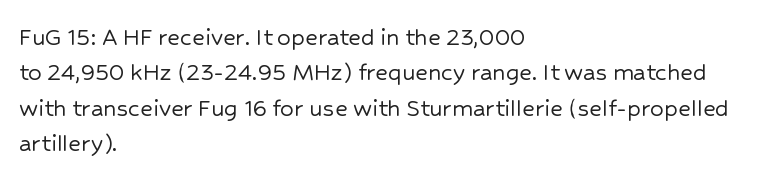
Q: Is the text italic (slanted)? A: No, it is upright.
Q: Is the text underlined? A: No.
Q: How is the paragraph aligned? A: Left-aligned.
Q: Is the spacing between letters normal or unusually wide? A: Normal.
Q: Is the spacing between lines tight, normal or loose? A: Normal.
